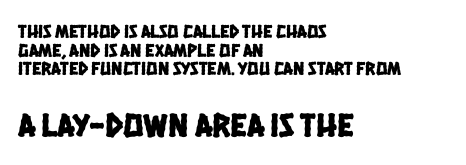
Q: Is the typeface a serif or a sans-serif typeface? A: Sans-serif.
Q: Is the text underlined? A: No.
Q: How is the paragraph aligned? A: Left-aligned.
Q: Is the spacing between letters normal or unusually wide? A: Normal.
Q: Is the spacing between lines tight, normal or loose? A: Tight.
Q: Which block of text is set in a larger size, the first (top) or the second (bottom)? A: The second (bottom) one.
Q: Width (condensed, normal, or wide)? A: Condensed.
Q: Stroke contrast? A: Low.
Q: x-height? A: Large.
Q: Monospaced? A: No.
